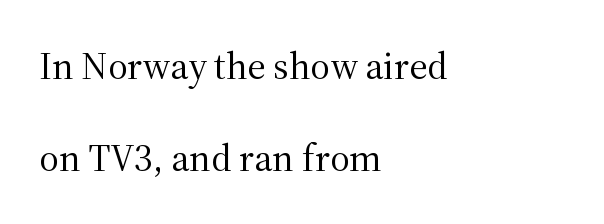
The image shows 38 px regular-weight serif type, upright; set left-aligned, loose line spacing (2.43x), normal letter spacing, not underlined; medium stroke contrast and a medium x-height.
